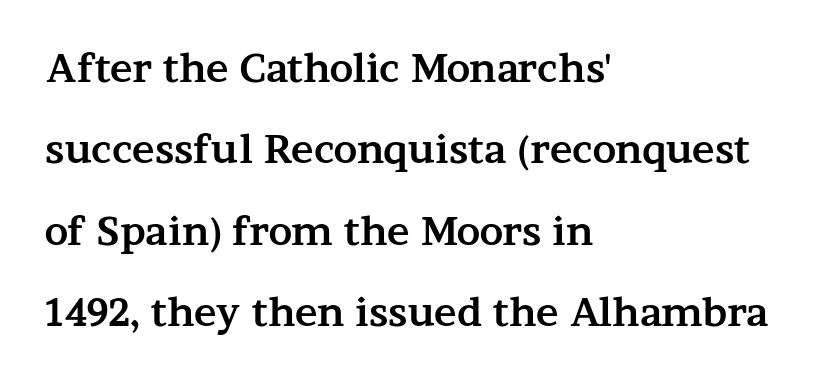
Unlike italic type, these characters show no tilt at all. This rendering employs a face with finishing strokes, i.e., a serif. Does extra space separate the letters? No, they use regular spacing. Does the leading feel generous? Absolutely, it's lavish.
